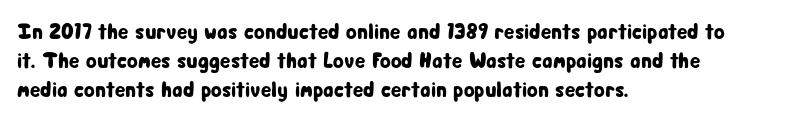
The image shows 22 px text type, upright; set left-aligned, normal line spacing (1.31x), normal letter spacing, not underlined.
